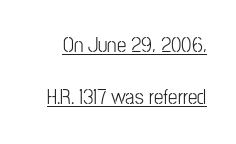
Style check: upright. Each line of the rendering has a horizontal stroke beneath the glyphs. Inter-character spacing is left at the font's built-in metrics. Is this a heavy cut? Hardly; it is regular or lighter. Vertically, the passage feels expansive, rows floating well apart.
